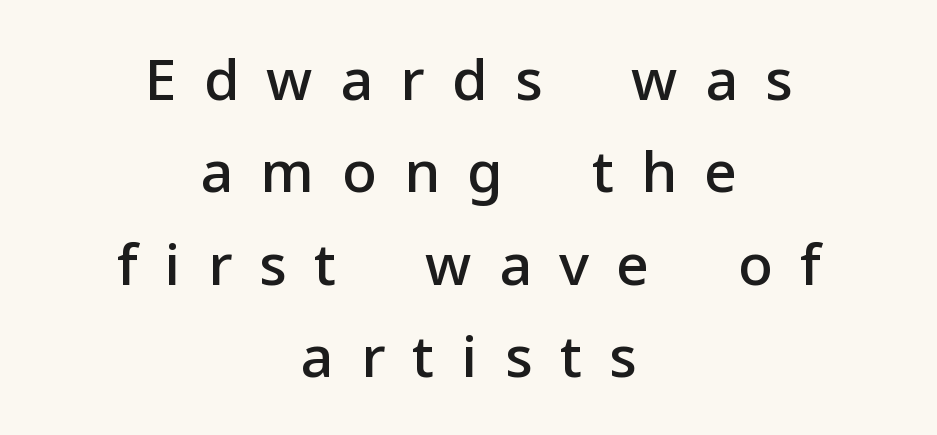
The image shows 57 px semibold sans-serif type, upright; set centered, normal line spacing (1.62x), unusually wide letter spacing (+0.48 em), not underlined; low stroke contrast and a medium x-height.
